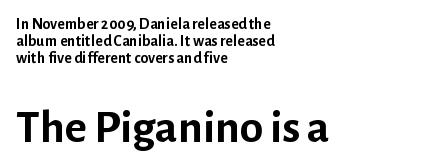
Leading: reduced. Nothing unusual about the tracking: characters are spaced as the font intends. Looks like regular typesetting: each glyph gets only the width it needs. Letterform terminals end flat and unadorned throughout the passage. The passage shown is not underscored anywhere. No italicization has been applied; the sample stays upright.
